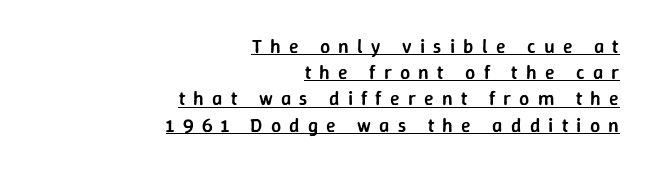
The image shows 20 px text type, upright; set right-aligned, normal line spacing (1.31x), unusually wide letter spacing (+0.41 em), underlined.
